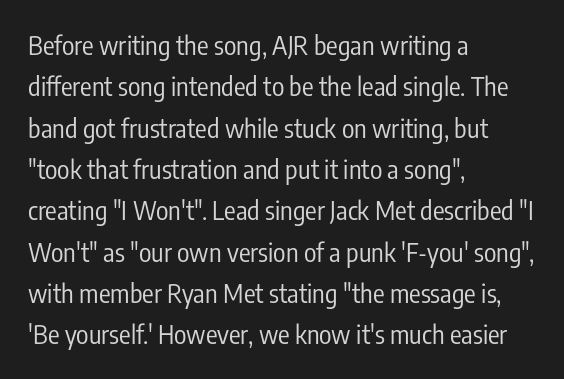
Q: Is the text bold? A: No.
Q: Is the text italic (slanted)? A: No, it is upright.
Q: Is the text underlined? A: No.
Q: How is the paragraph aligned? A: Left-aligned.
Q: Is the spacing between letters normal or unusually wide? A: Normal.
Q: Is the spacing between lines tight, normal or loose? A: Normal.
